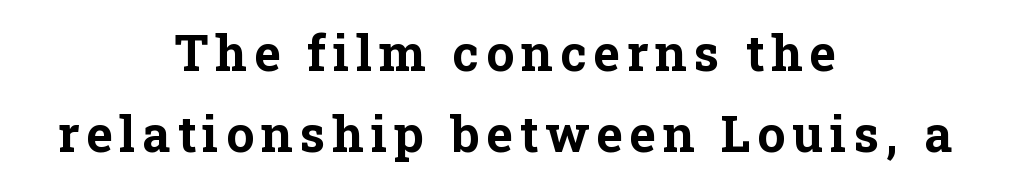
Here the designer chose a conventional face with non-uniform glyph widths. What's the leading like? Ordinary, nothing unusual. Beneath every word, the page is bare. Short and long lines alike share a common midpoint. Posture: straight, roman, zero tilt. The designer went with a serif here, giving each stem small feet.
